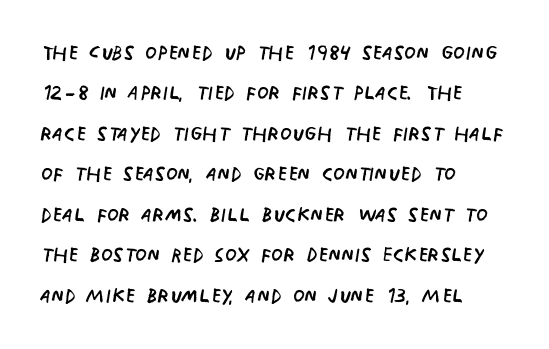
The passage shown stacks its lines at a standard gap. Students, note that the glyphs here touch the page at normal intervals. This reads as an unemphasized weight, regular at the heaviest. Typeset ragged right — the left edge is the straight one.
